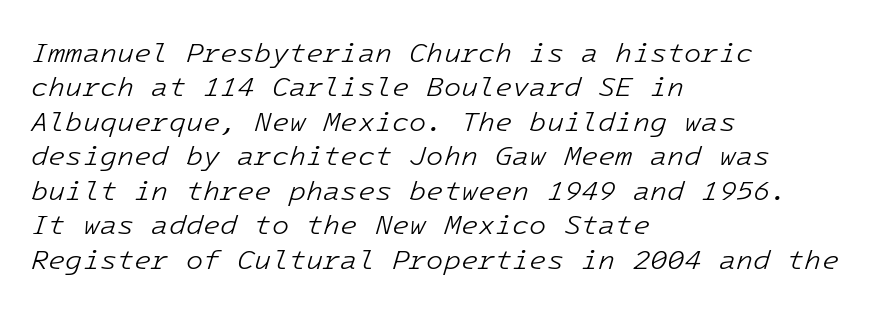
Descenders hang freely into open space. Line beginnings align vertically; line endings do not. Observe the ordinary spacing: letters are neighbours, not strangers. Italic? Definitely — the glyphs are oblique. Every character here occupies the same horizontal width, giving the sample a typewriter-like rhythm. This reads as an unemphasized weight, regular at the heaviest.
